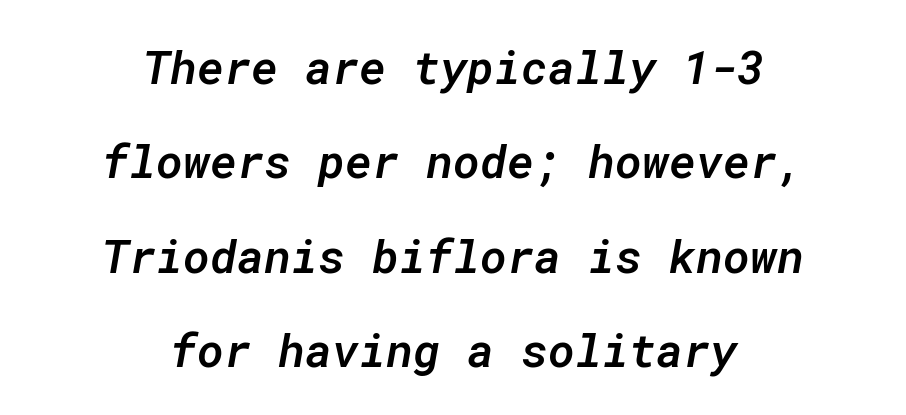
A clean baseline with only descenders dipping below it. You could count columns in this text — the font is strictly monospaced. Widely set lines give the paragraph a tall, airy silhouette. What weight is shown? A semibold, between regular and bold.
